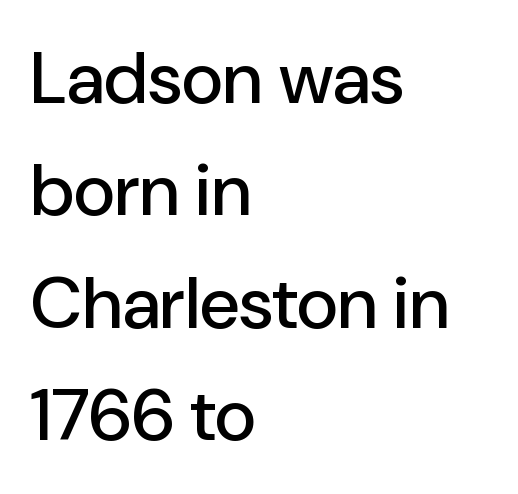
The image shows 73 px sans-serif type, upright; set left-aligned, normal line spacing (1.54x), normal letter spacing, not underlined; low stroke contrast and a medium x-height.
